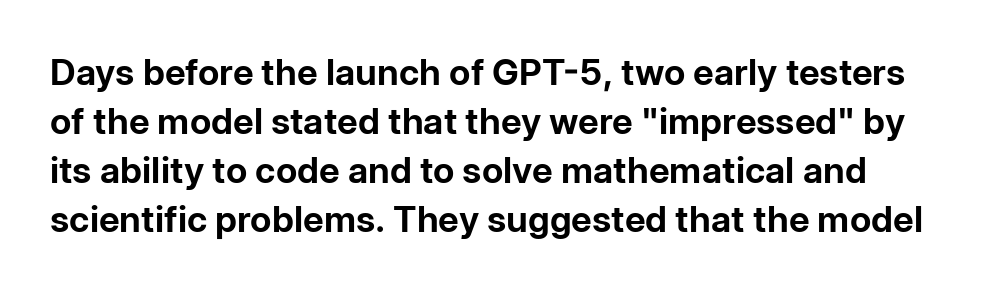
{"serif": "no", "italic": "no", "bold": "yes", "weight": "bold", "width": "normal", "stroke_contrast": "low", "x_height": "medium", "monospaced": "no", "underline": "no", "line_spacing": "normal", "line_spacing_ratio": 1.36, "letter_spacing": "normal", "letter_spacing_em": 0.0, "glyph_px": 36}
